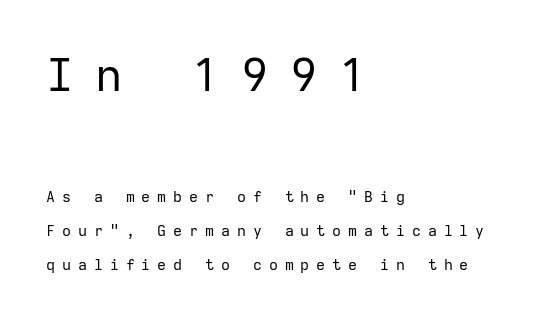
{"serif": "no", "italic": "no", "bold": "no", "weight": "regular", "width": "normal", "stroke_contrast": "low", "x_height": "medium", "monospaced": "yes", "underline": "no", "align": "left", "line_spacing": "loose", "line_spacing_ratio": 2.27, "letter_spacing": "wide", "letter_spacing_em": 0.46, "larger_block": "first", "size_ratio": 3.07, "glyph_px": 46}
